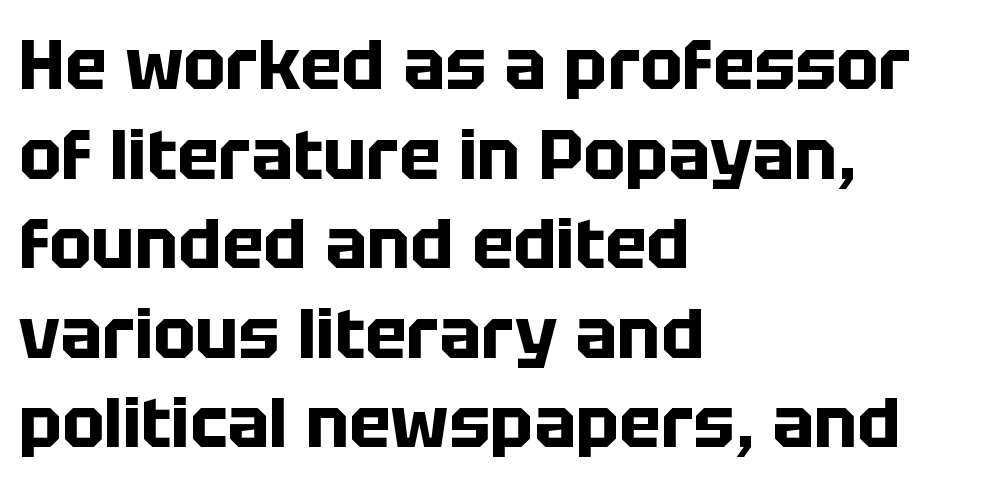
Q: Is the text bold? A: Yes.
Q: Is the text italic (slanted)? A: No, it is upright.
Q: Is the typeface a serif or a sans-serif typeface? A: Sans-serif.
Q: Is the text underlined? A: No.
Q: How is the paragraph aligned? A: Left-aligned.
Q: Is the spacing between letters normal or unusually wide? A: Normal.
Q: Is the spacing between lines tight, normal or loose? A: Normal.
Q: Width (condensed, normal, or wide)? A: Normal.
Q: Stroke contrast? A: Low.
Q: x-height? A: Large.
Q: Monospaced? A: No.
